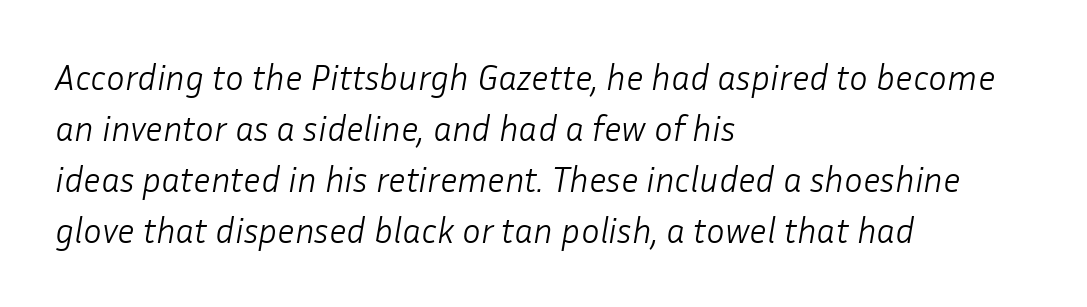
The image shows 35 px light type, italic (leaning right); set left-aligned, normal line spacing (1.46x), normal letter spacing, not underlined; low stroke contrast and a medium x-height.
